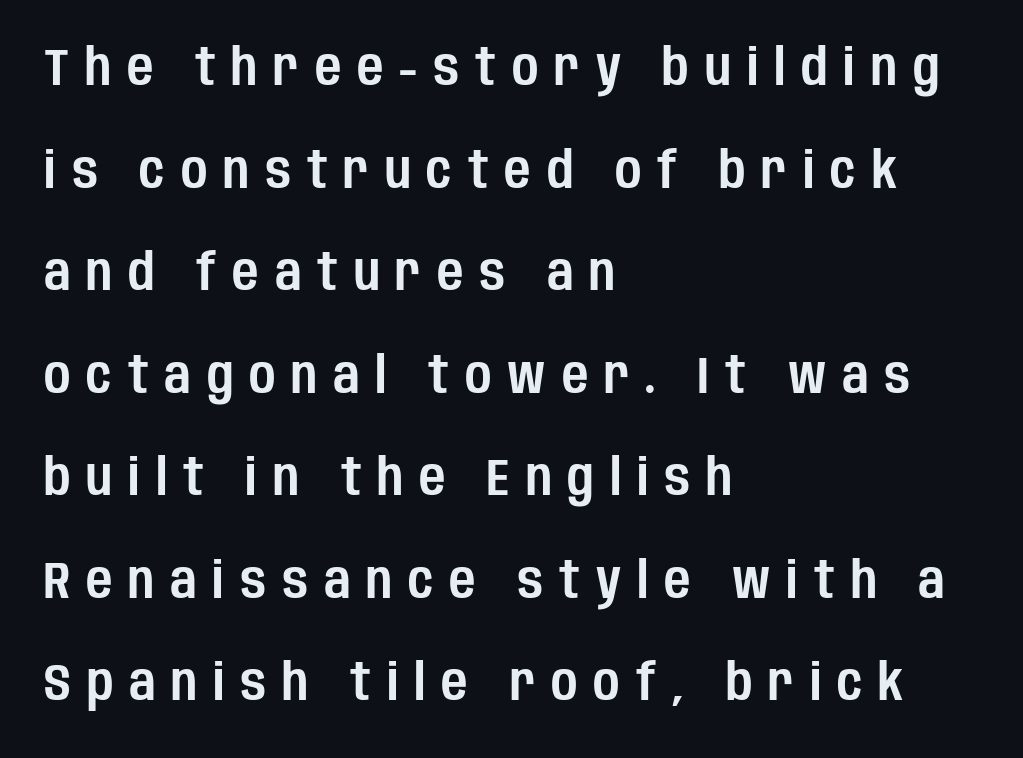
Q: Is the text italic (slanted)? A: No, it is upright.
Q: Is the typeface a serif or a sans-serif typeface? A: Sans-serif.
Q: Is the text underlined? A: No.
Q: How is the paragraph aligned? A: Left-aligned.
Q: Is the spacing between letters normal or unusually wide? A: Unusually wide.
Q: Is the spacing between lines tight, normal or loose? A: Loose.
Q: Width (condensed, normal, or wide)? A: Condensed.
Q: Stroke contrast? A: Low.
Q: x-height? A: Large.
Q: Monospaced? A: No.
